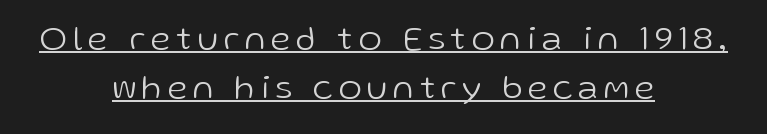
{"serif": "no", "italic": "no", "bold": "no", "weight": "light", "width": "normal", "stroke_contrast": "low", "x_height": "medium", "monospaced": "no", "underline": "yes", "align": "center", "line_spacing": "normal", "line_spacing_ratio": 1.41, "glyph_px": 35}
